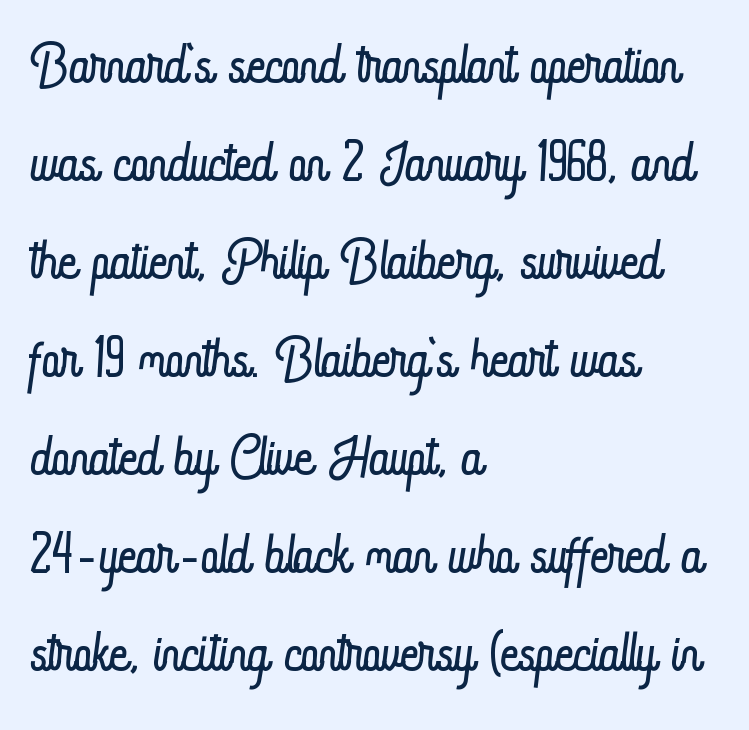
Q: Is the text bold? A: No.
Q: Is the text underlined? A: No.
Q: How is the paragraph aligned? A: Left-aligned.
Q: Is the spacing between letters normal or unusually wide? A: Normal.
Q: Width (condensed, normal, or wide)? A: Condensed.
Q: Stroke contrast? A: Low.
Q: x-height? A: Small.
Q: Monospaced? A: No.
